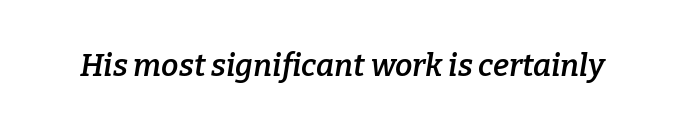
Q: Is the text bold? A: Semi-bold.
Q: Is the text italic (slanted)? A: Yes, it leans right by about 9 degrees.
Q: Is the typeface a serif or a sans-serif typeface? A: Serif.
Q: Is the text underlined? A: No.
Q: Is the spacing between letters normal or unusually wide? A: Normal.
Q: Width (condensed, normal, or wide)? A: Normal.
Q: Stroke contrast? A: Low.
Q: x-height? A: Medium.
Q: Monospaced? A: No.
